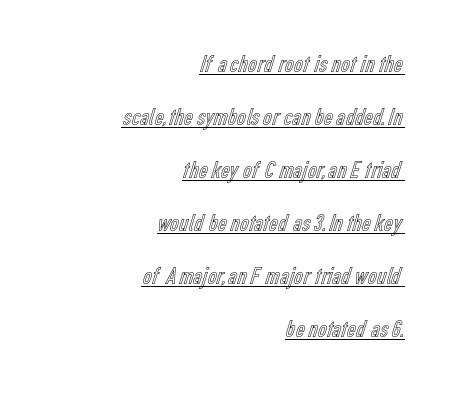
{"underline": "yes", "align": "right", "line_spacing": "loose", "line_spacing_ratio": 2.12, "letter_spacing": "normal", "letter_spacing_em": 0.0, "glyph_px": 25}
